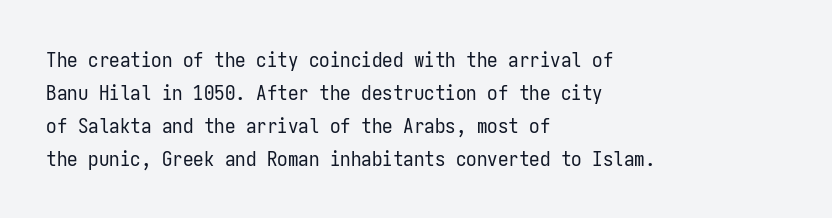
The image shows 21 px text type, upright; set left-aligned, normal line spacing (1.57x), normal letter spacing, not underlined.
